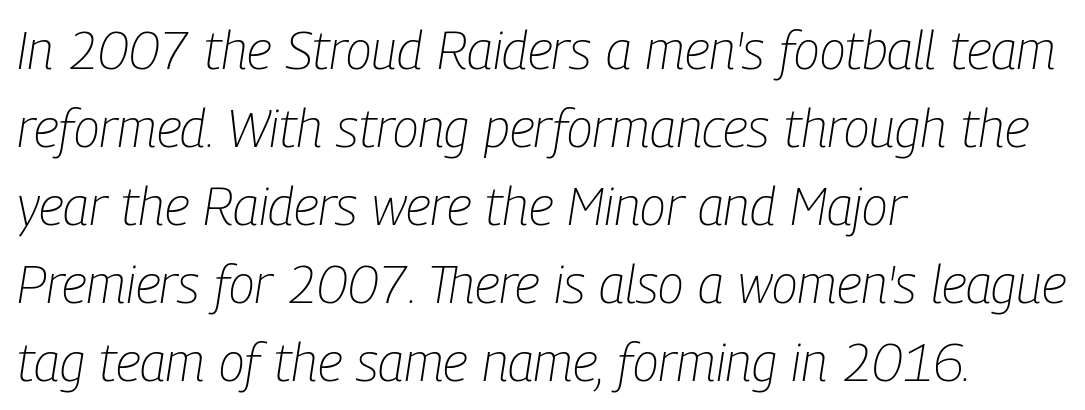
{"italic": "yes", "lean": "right", "slant_degrees": 9, "bold": "no", "weight": "light", "width": "condensed", "stroke_contrast": "low", "x_height": "medium", "monospaced": "no", "underline": "no", "align": "left", "line_spacing": "normal", "line_spacing_ratio": 1.47, "letter_spacing": "normal", "letter_spacing_em": 0.0, "glyph_px": 53}
